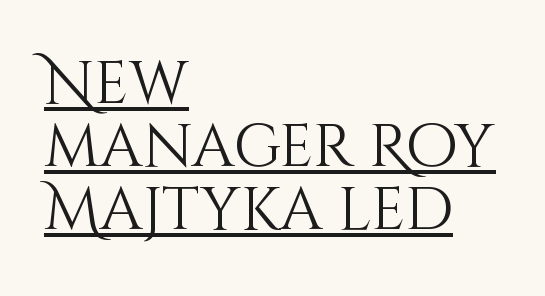
No letter is thick-stroked: the sample isn't bold. Leading: reduced. Caption: lettering with a line underneath. These lines are rendered in a variable-pitch font.
